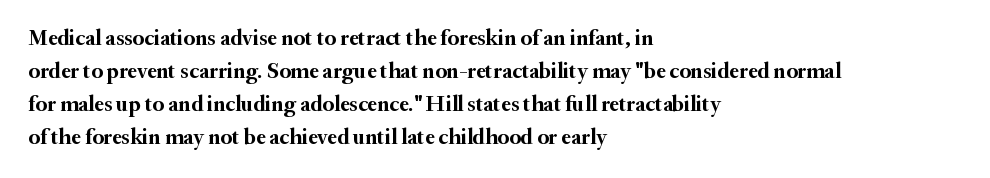
{"italic": "no", "bold": "yes", "underline": "no", "align": "left", "line_spacing": "normal", "line_spacing_ratio": 1.5, "letter_spacing": "normal", "letter_spacing_em": 0.0, "glyph_px": 22}
